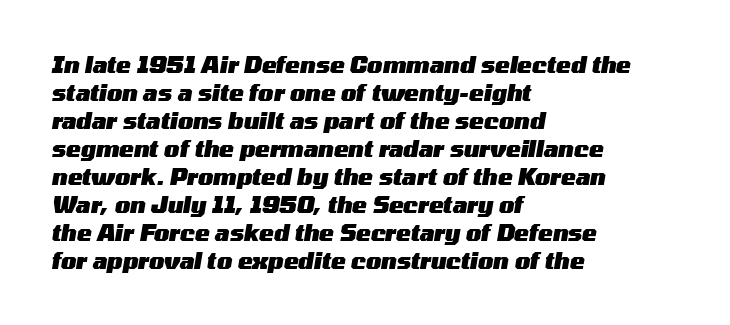
Observe the lean: these are italic letterforms. The zone under the glyphs is completely vacant. Evenly set lines give the paragraph a standard silhouette. Where is the straight margin? On the left.
